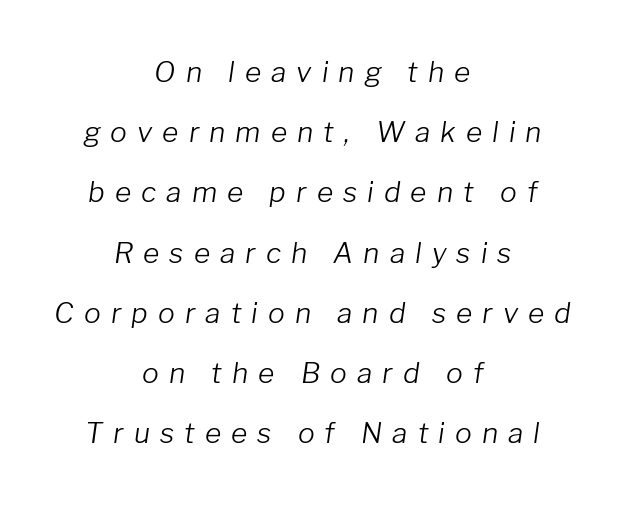
{"italic": "yes", "lean": "right", "slant_degrees": 8, "bold": "no", "weight": "light", "width": "normal", "stroke_contrast": "low", "x_height": "medium", "monospaced": "no", "underline": "no", "align": "center", "line_spacing": "loose", "line_spacing_ratio": 2.15, "letter_spacing": "wide", "letter_spacing_em": 0.36, "glyph_px": 28}
